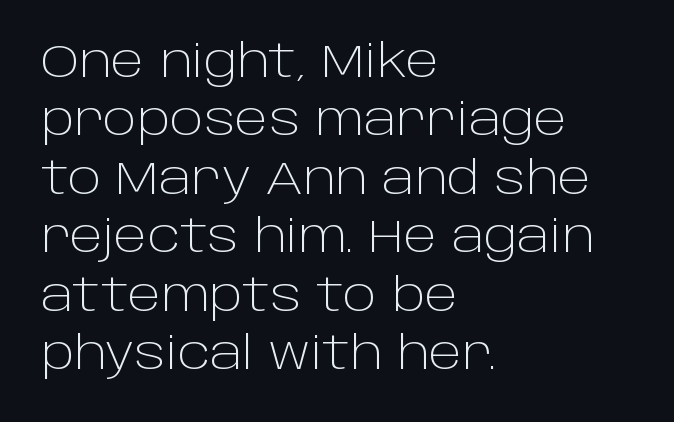
Q: Is the text bold? A: No.
Q: Is the text italic (slanted)? A: No, it is upright.
Q: Is the typeface a serif or a sans-serif typeface? A: Sans-serif.
Q: Is the text underlined? A: No.
Q: How is the paragraph aligned? A: Left-aligned.
Q: Is the spacing between letters normal or unusually wide? A: Normal.
Q: Is the spacing between lines tight, normal or loose? A: Normal.
Q: Width (condensed, normal, or wide)? A: Normal.
Q: Stroke contrast? A: Low.
Q: x-height? A: Large.
Q: Monospaced? A: No.
